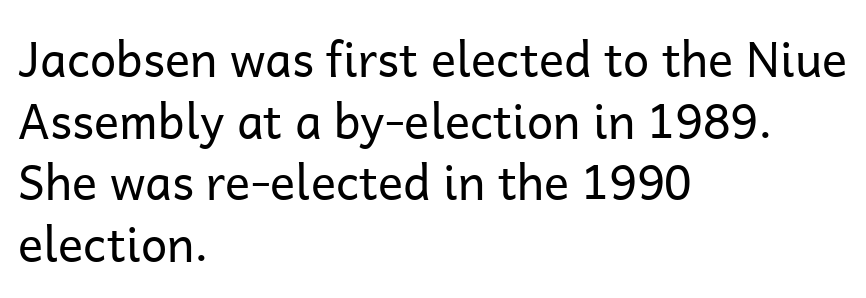
Q: Is the text bold? A: No.
Q: Is the text italic (slanted)? A: No, it is upright.
Q: Is the typeface a serif or a sans-serif typeface? A: Sans-serif.
Q: Is the text underlined? A: No.
Q: How is the paragraph aligned? A: Left-aligned.
Q: Is the spacing between letters normal or unusually wide? A: Normal.
Q: Is the spacing between lines tight, normal or loose? A: Normal.
Q: Width (condensed, normal, or wide)? A: Normal.
Q: Stroke contrast? A: Low.
Q: x-height? A: Medium.
Q: Monospaced? A: No.
